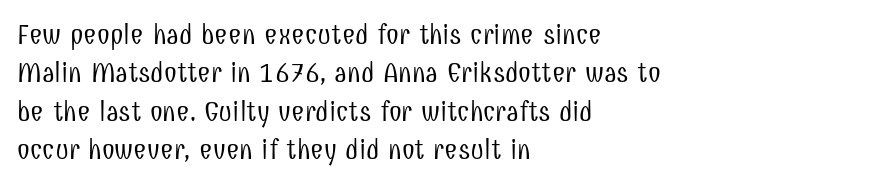
The typesetting does not lean heavy: it is not bold. Words float on clear page, feet unadorned. One-word summary of the alignment: left. Is there any slant? The stems are plumb.
